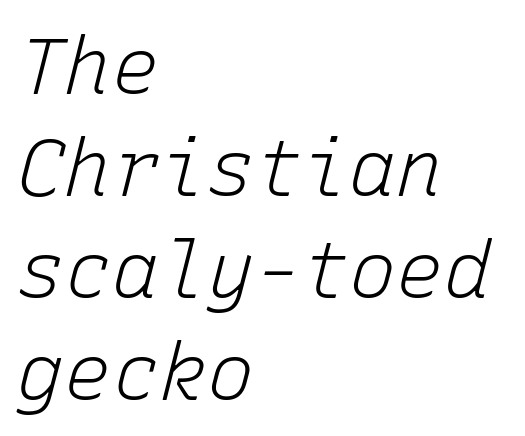
The image shows 79 px light type, italic (leaning right), monospaced; set left-aligned, normal line spacing (1.29x), normal letter spacing, not underlined; low stroke contrast and a medium x-height.
